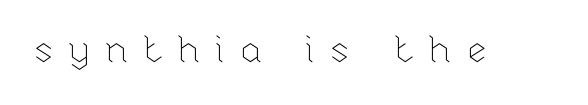
Rule under the text: the space is simply empty. The font's upright variant was chosen for this text. This sample has the flowing, uneven cadence of proportional lettering. Stems here are at most as thick as an everyday book face. The letters are spread apart with noticeably loose tracking.
